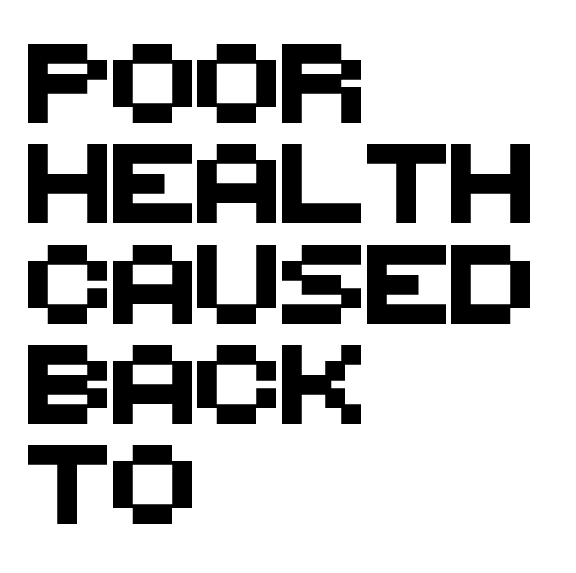
Q: Is the typeface a serif or a sans-serif typeface? A: Sans-serif.
Q: Is the text underlined? A: No.
Q: How is the paragraph aligned? A: Left-aligned.
Q: Is the spacing between letters normal or unusually wide? A: Normal.
Q: Is the spacing between lines tight, normal or loose? A: Normal.
Q: Width (condensed, normal, or wide)? A: Normal.
Q: Stroke contrast? A: Medium.
Q: x-height? A: Large.
Q: Monospaced? A: No.
